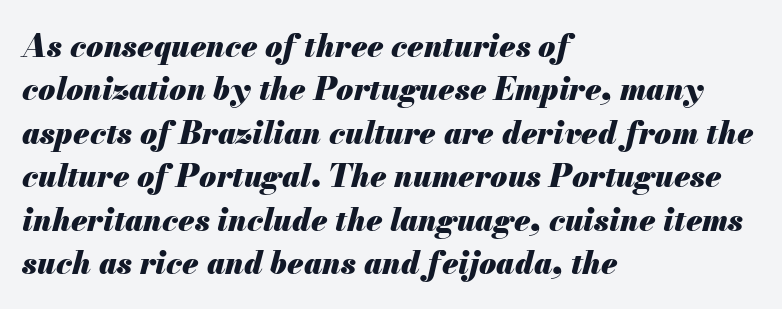
Q: Is the text bold? A: Yes.
Q: Is the text italic (slanted)? A: Yes, it leans right by about 13 degrees.
Q: Is the text underlined? A: No.
Q: How is the paragraph aligned? A: Left-aligned.
Q: Is the spacing between letters normal or unusually wide? A: Normal.
Q: Is the spacing between lines tight, normal or loose? A: Normal.
Q: Width (condensed, normal, or wide)? A: Normal.
Q: Stroke contrast? A: Medium.
Q: x-height? A: Small.
Q: Monospaced? A: No.
